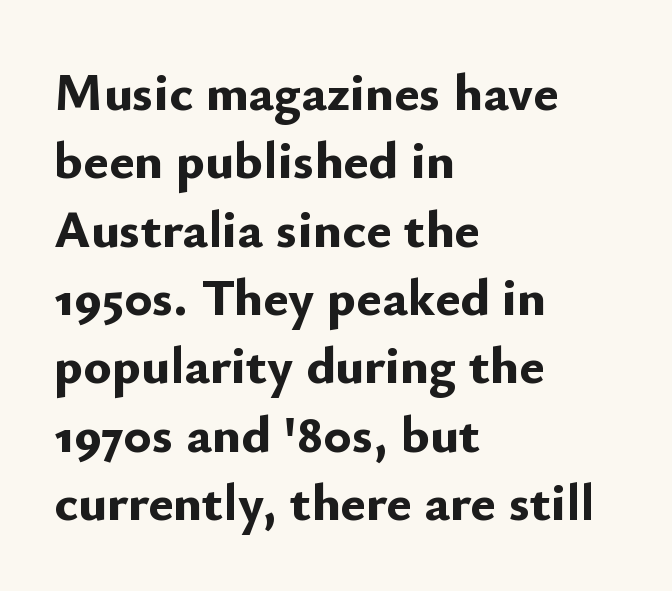
The image shows 53 px bold sans-serif type, upright; set left-aligned, normal line spacing (1.29x), normal letter spacing, not underlined; low stroke contrast and a small x-height.
